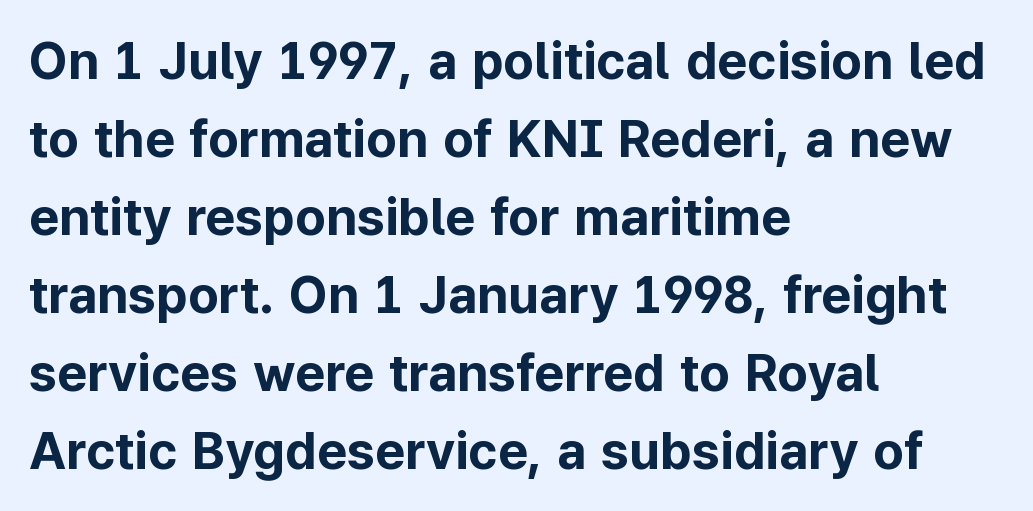
{"serif": "no", "italic": "no", "bold": "yes", "weight": "bold", "width": "normal", "stroke_contrast": "low", "x_height": "medium", "monospaced": "no", "underline": "no", "align": "left", "line_spacing": "normal", "line_spacing_ratio": 1.5, "letter_spacing": "normal", "letter_spacing_em": 0.0, "glyph_px": 52}
